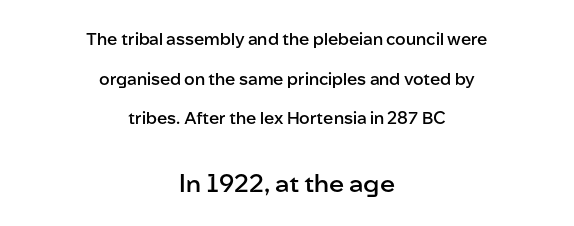
{"italic": "no", "bold": "semi", "underline": "no", "align": "center", "line_spacing": "loose", "line_spacing_ratio": 2.33, "letter_spacing": "normal", "letter_spacing_em": 0.0, "larger_block": "second", "size_ratio": 1.47, "glyph_px": 25}
